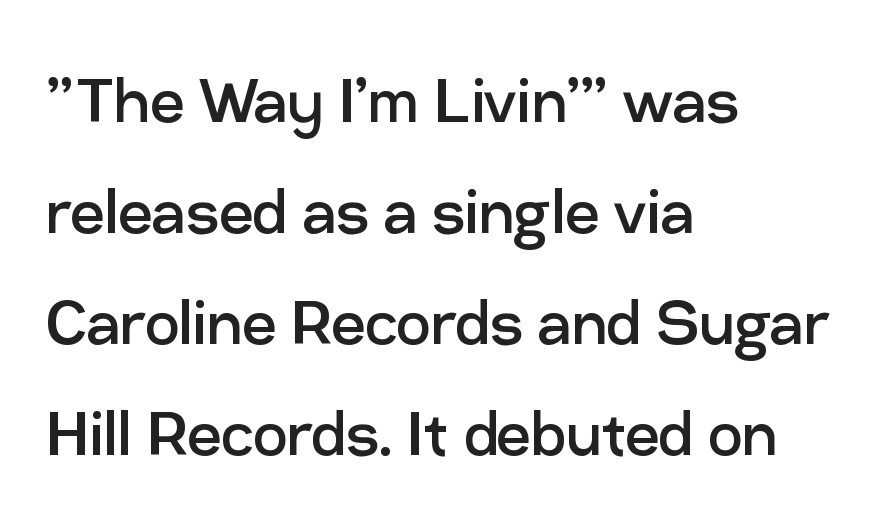
{"serif": "no", "italic": "no", "bold": "no", "weight": "regular", "width": "normal", "stroke_contrast": "low", "x_height": "medium", "monospaced": "no", "underline": "no", "align": "left", "line_spacing": "normal", "line_spacing_ratio": 1.46, "letter_spacing": "normal", "letter_spacing_em": 0.0, "glyph_px": 76}
